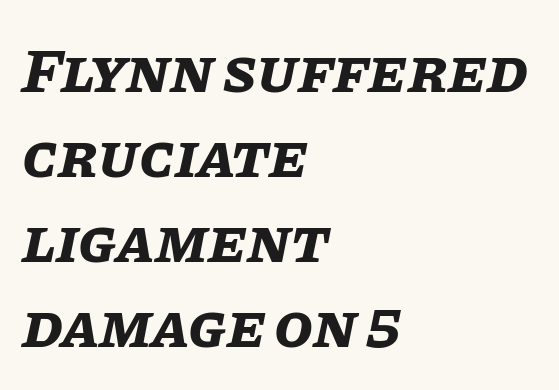
The image shows 63 px bold type, italic (leaning right); set left-aligned, normal line spacing (1.35x), normal letter spacing, not underlined; low stroke contrast and a large x-height.
